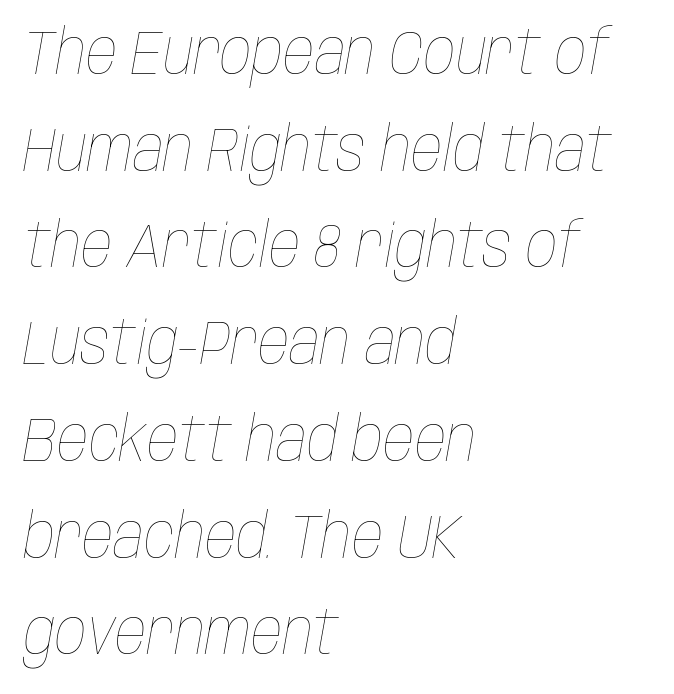
The image shows 62 px thin, condensed type, italic (leaning right); set left-aligned, normal line spacing (1.56x), normal letter spacing, not underlined; low stroke contrast and a large x-height.
